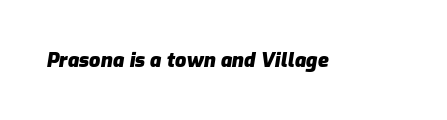
{"italic": "yes", "lean": "right", "slant_degrees": 9, "bold": "yes", "underline": "no", "letter_spacing": "normal", "letter_spacing_em": 0.0, "glyph_px": 20}
